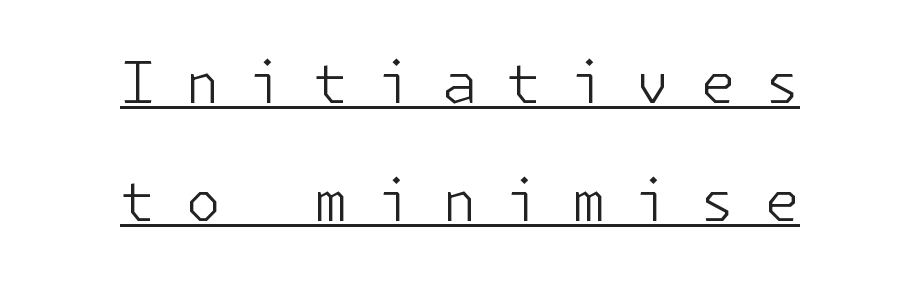
The image shows 58 px light sans-serif type, upright; set centered, loose line spacing (2.03x), unusually wide letter spacing (+0.49 em), underlined; low stroke contrast and a medium x-height.
